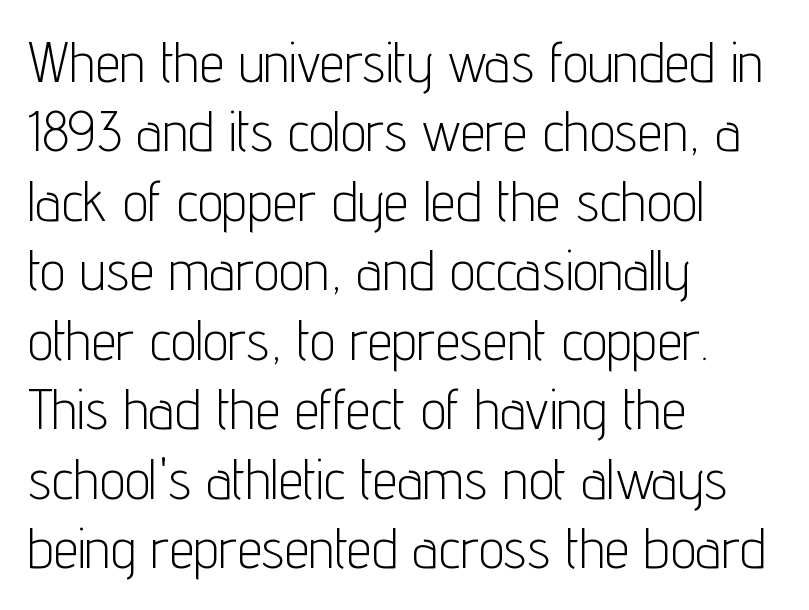
Q: Is the text bold? A: No.
Q: Is the text italic (slanted)? A: No, it is upright.
Q: Is the typeface a serif or a sans-serif typeface? A: Sans-serif.
Q: Is the text underlined? A: No.
Q: How is the paragraph aligned? A: Left-aligned.
Q: Is the spacing between letters normal or unusually wide? A: Normal.
Q: Width (condensed, normal, or wide)? A: Condensed.
Q: Stroke contrast? A: Low.
Q: x-height? A: Medium.
Q: Monospaced? A: No.
